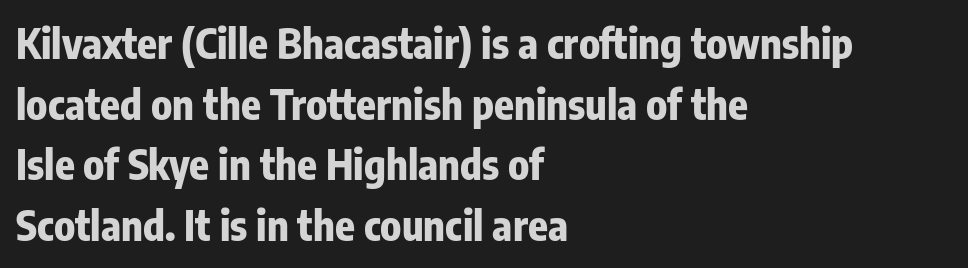
Is there any slant? The stems are plumb. Character widths vary here, with narrow letters taking less room than wide ones. Stroke terminals: plain, sans-serif. The lines in this sample share a left origin and differ only in where they stop. Letters rest on an invisible, unmarked baseline.
